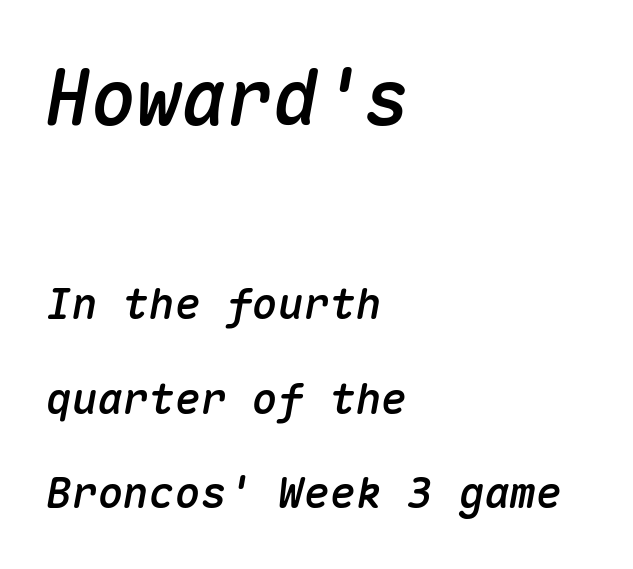
{"italic": "yes", "lean": "right", "slant_degrees": 10, "width": "normal", "stroke_contrast": "medium", "x_height": "medium", "monospaced": "yes", "underline": "no", "align": "left", "line_spacing": "loose", "line_spacing_ratio": 2.2, "letter_spacing": "normal", "letter_spacing_em": 0.0, "larger_block": "first", "size_ratio": 1.77, "glyph_px": 76}
